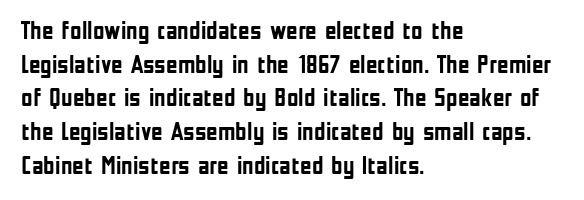
{"italic": "no", "bold": "yes", "underline": "no", "align": "left", "line_spacing": "normal", "line_spacing_ratio": 1.35, "letter_spacing": "normal", "letter_spacing_em": 0.0, "glyph_px": 25}
